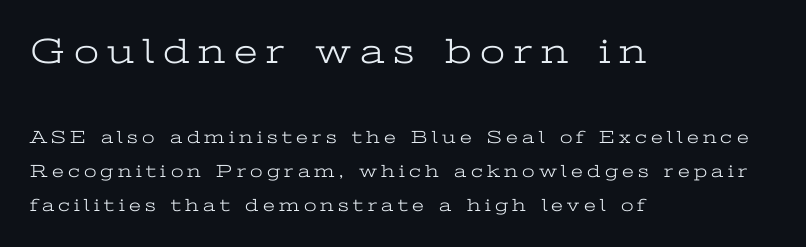
Spacing verdict: proportional, widths tailored to each character. Layout note: lines flush left. Is this a heavy cut? Hardly; it is regular or lighter. Someone cranked the tracking dial way up on this one.
